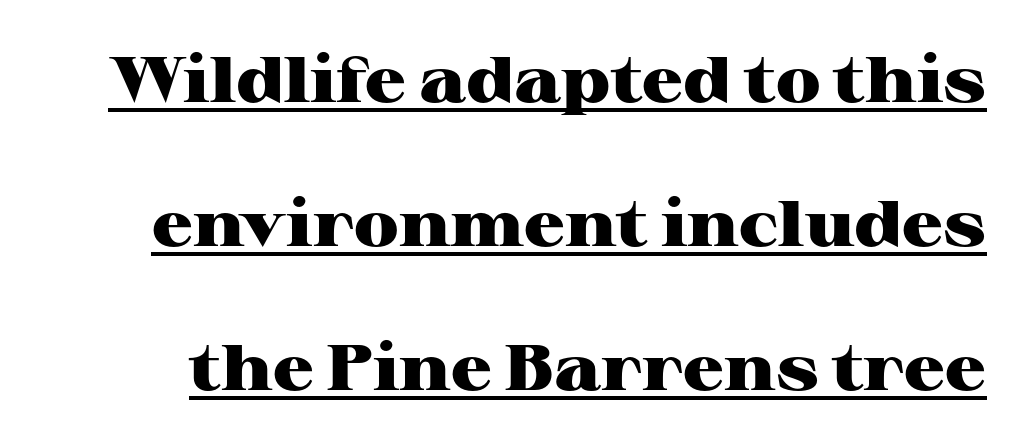
Successive baselines arrive slowly, with a big drop between each. A typesetter would call this proportional, since set widths differ per character. The horizontal fit of the characters is conventional and even. The glyphs in this specimen are seriffed.
